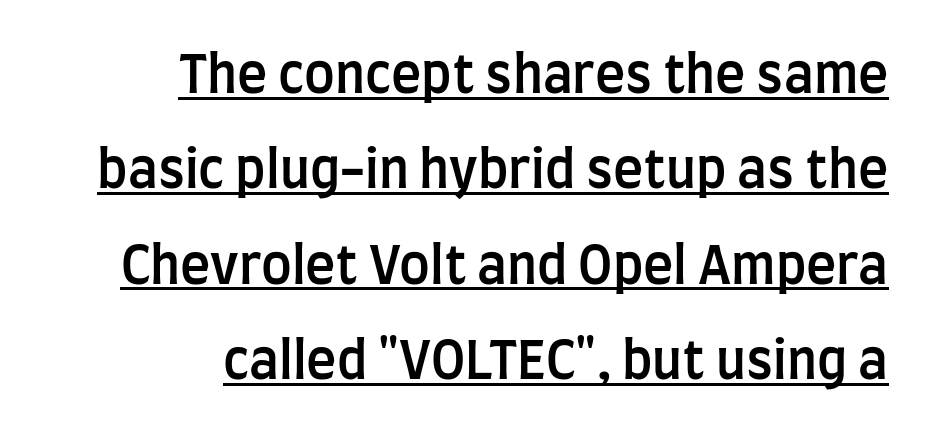
The image shows 51 px semibold, condensed sans-serif type, upright; set right-aligned, line spacing 1.87x, normal letter spacing, underlined; low stroke contrast and a large x-height.
